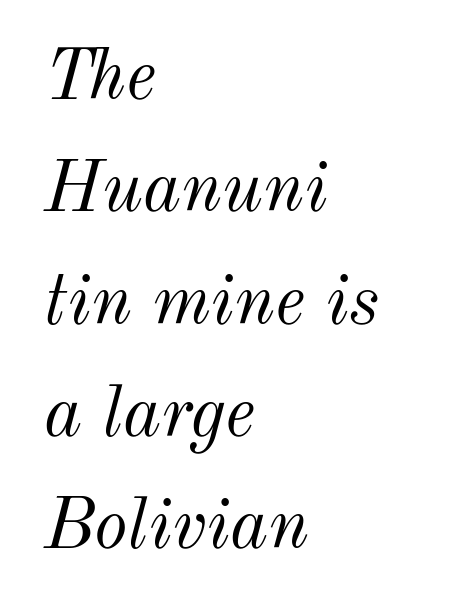
These lines are rendered in a variable-pitch font. The passage shown has conventional tracking throughout. Notice how the stems are inclined rather than vertical — that's the hallmark of italics. Heaviness? Minimal to ordinary, like unemphasized prose. Every row of glyphs begins at an identical x-position on the left. Unmarked baselines from the first word to the last.
